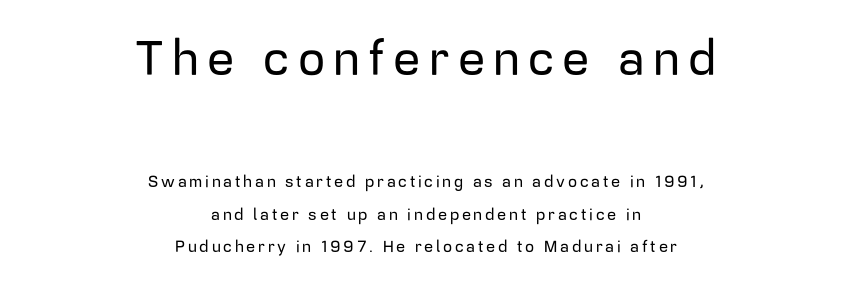
The image shows 48 px sans-serif type, upright; set centered, loose line spacing (2.05x), not underlined; the first (top) block is 3.0x larger; low stroke contrast and a medium x-height.
